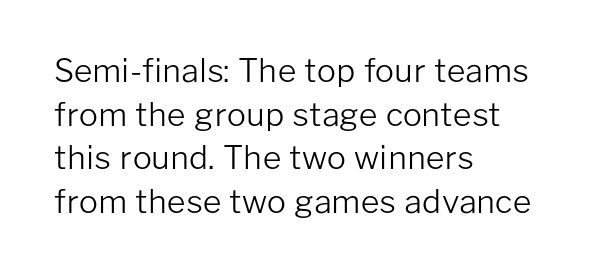
Looks like regular typesetting: each glyph gets only the width it needs. The lines in this sample share a left origin and differ only in where they stop. Is there much room between lines? A standard amount, neither cramped nor airy. Descender tails drop into unmarked territory. Nothing heavy about these letters — not bold at all.
